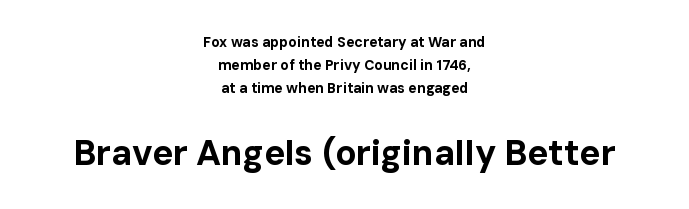
The specimen omits any rule beneath the text block's lines. Every character sits straight up, as roman type does. There is no visible air inserted between adjacent glyphs. Visually the block forms a symmetrical silhouette, jagged on both flanks. Spacing verdict: proportional, widths tailored to each character. Block two is the big one; block one sits smaller above it.
